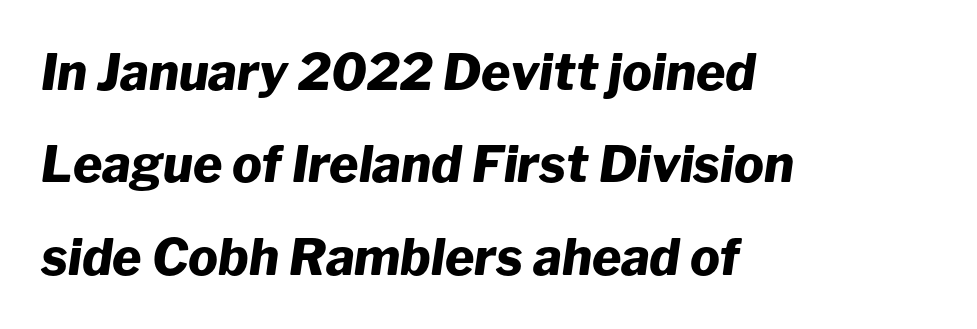
The image shows 50 px heavy type, italic (leaning right); set left-aligned, line spacing 1.85x, normal letter spacing, not underlined; low stroke contrast and a medium x-height.
